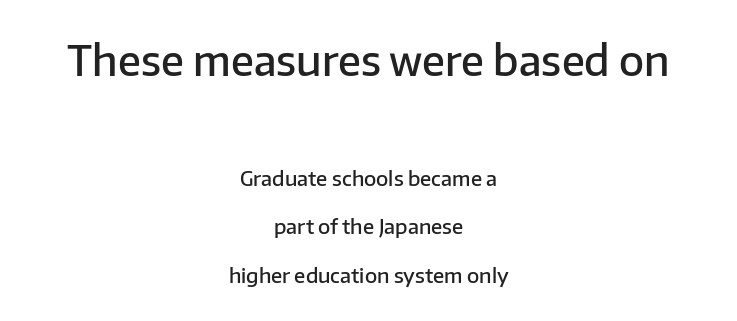
Q: Is the text bold? A: Semi-bold.
Q: Is the text italic (slanted)? A: No, it is upright.
Q: Is the typeface a serif or a sans-serif typeface? A: Sans-serif.
Q: Is the text underlined? A: No.
Q: How is the paragraph aligned? A: Centered.
Q: Is the spacing between letters normal or unusually wide? A: Normal.
Q: Is the spacing between lines tight, normal or loose? A: Loose.
Q: Which block of text is set in a larger size, the first (top) or the second (bottom)? A: The first (top) one.
Q: Width (condensed, normal, or wide)? A: Normal.
Q: Stroke contrast? A: Low.
Q: x-height? A: Medium.
Q: Monospaced? A: No.
